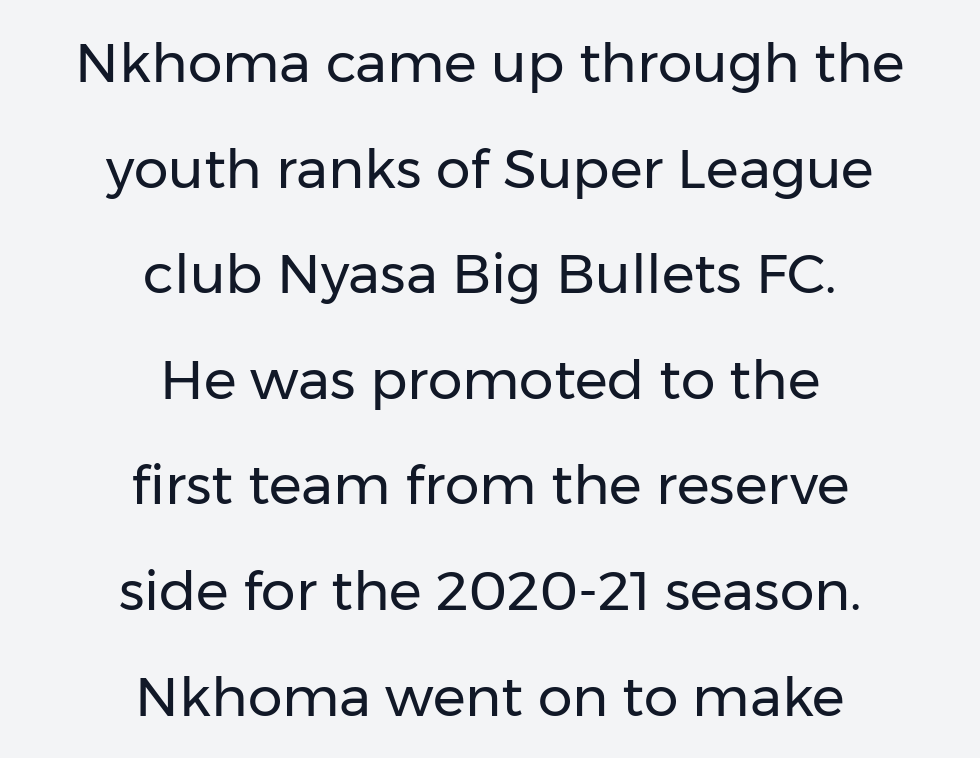
{"serif": "no", "italic": "no", "bold": "no", "weight": "regular", "width": "normal", "stroke_contrast": "low", "x_height": "medium", "monospaced": "no", "underline": "no", "align": "center", "line_spacing": "loose", "line_spacing_ratio": 1.92, "letter_spacing": "normal", "letter_spacing_em": 0.0, "glyph_px": 55}
